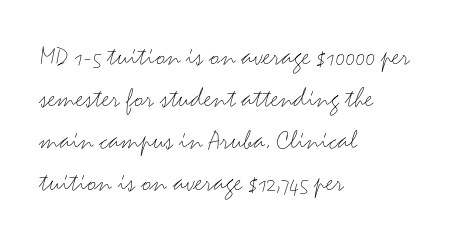
Check the space under the baseline: it is left empty. Nothing sits at the stroke ends, so this counts as sans-serif. Is this a fixed-width face? No — the glyphs have proportional, varying widths. Letter spacing: default.
